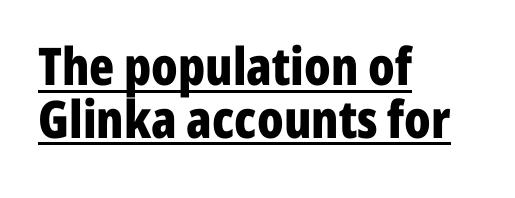
Varying glyph widths throughout — classic text-font behaviour. Leading: reduced. One-word summary of the alignment: left. Its strokes are broad and dark, the hallmark of bold type. This rendering leaves character spacing at its baseline value. Check the space under the baseline: a stroke is drawn there.
